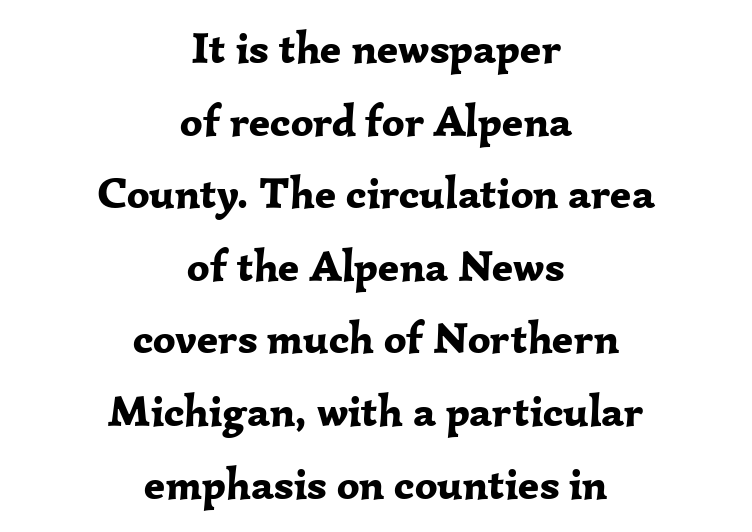
{"serif": "yes", "italic": "no", "bold": "yes", "weight": "bold", "width": "normal", "stroke_contrast": "low", "x_height": "medium", "monospaced": "no", "underline": "no", "align": "center", "line_spacing": "normal", "line_spacing_ratio": 1.65, "letter_spacing": "normal", "letter_spacing_em": 0.0, "glyph_px": 44}
